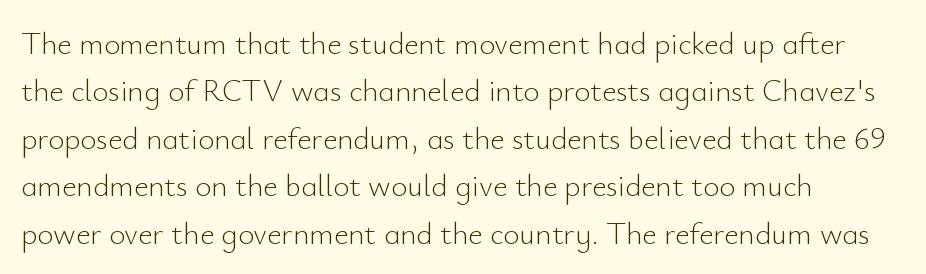
The image shows 31 px light sans-serif type, upright; set left-aligned, normal line spacing (1.53x), normal letter spacing, not underlined; low stroke contrast and a small x-height.
